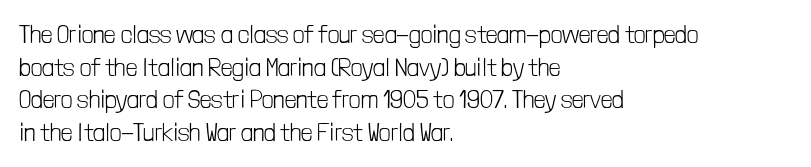
What's the leading like? Ordinary, nothing unusual. The passage shown has conventional tracking throughout. The typography opts for an upright posture over an oblique one. The passage is arranged the way most books set body copy — flush left.
